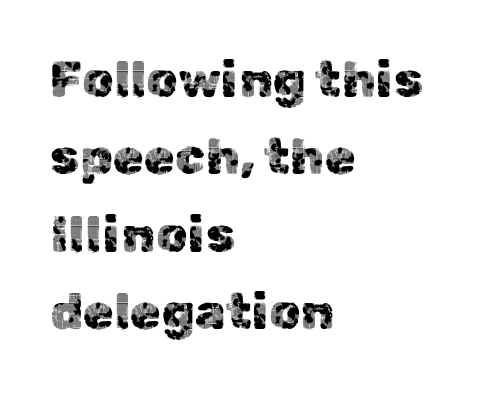
This sample has the flowing, uneven cadence of proportional lettering. Is there much room between lines? A standard amount, neither cramped nor airy. When letters stand straight like this, we call the style roman or upright. Line starts are locked; line ends wander. Lines of text with bare space underneath.
